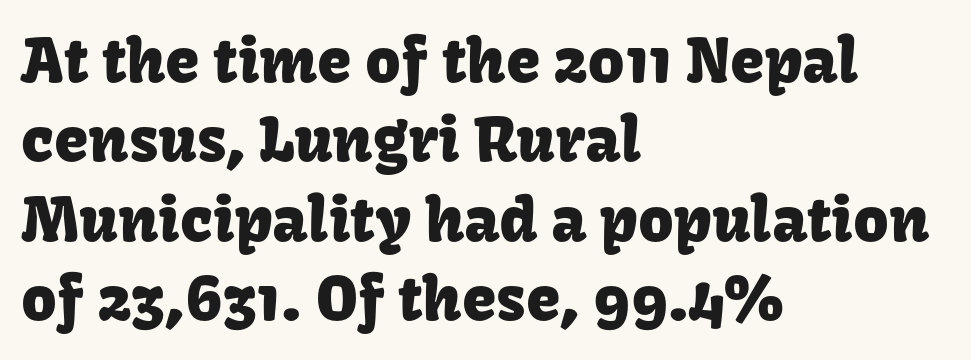
Regular leading. The space beneath each line is pristine and unruled. Style check: upright. Observe the ordinary spacing: letters are neighbours, not strangers. Visually the block forms a straight wall on the left and a jagged coastline on the right.
